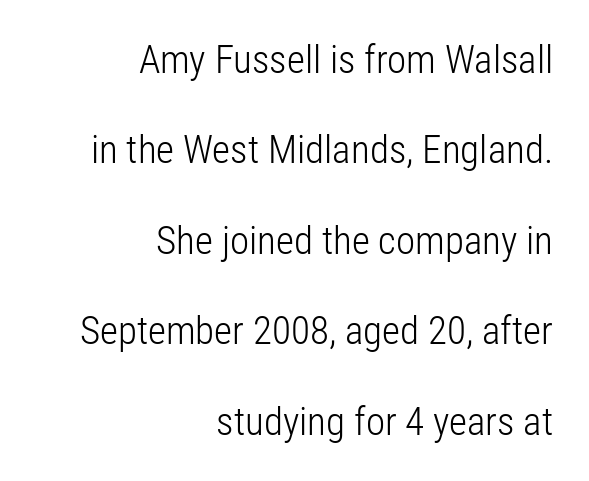
The image shows 39 px light, condensed sans-serif type, upright; set right-aligned, loose line spacing (2.32x), normal letter spacing, not underlined; low stroke contrast and a medium x-height.
